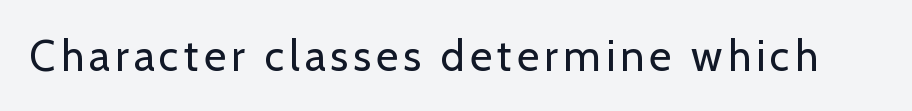
Does the lettering tilt? It doesn't — this is upright. Do the characters align in a grid? No, the font is proportional. Stems here are at most as thick as an everyday book face. Descenders hang freely into open space.
